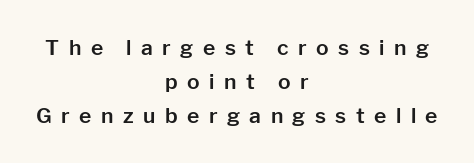
The rag falls on both sides of this text block equally. The zone under the glyphs is completely vacant. Rows of type keep a routine distance in the vertical direction. If you drew a line through each stem, it would be perfectly vertical. The tracking jumps out immediately: characters are airy and widely separated.
